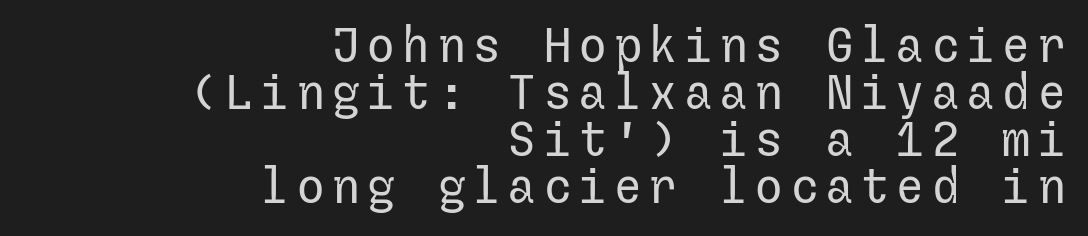
{"serif": "no", "italic": "no", "bold": "no", "weight": "regular", "width": "normal", "stroke_contrast": "low", "x_height": "medium", "underline": "no", "align": "right", "line_spacing": "tight", "line_spacing_ratio": 0.96, "glyph_px": 49}
